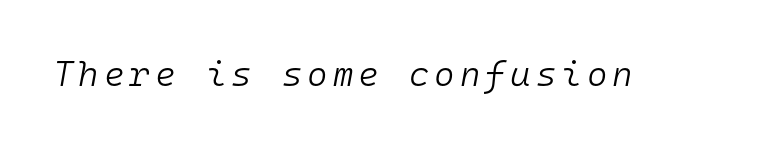
Q: Is the text bold? A: No.
Q: Is the text italic (slanted)? A: Yes, it leans right by about 10 degrees.
Q: Is the text underlined? A: No.
Q: Width (condensed, normal, or wide)? A: Normal.
Q: Stroke contrast? A: Low.
Q: x-height? A: Medium.
Q: Monospaced? A: Yes.
